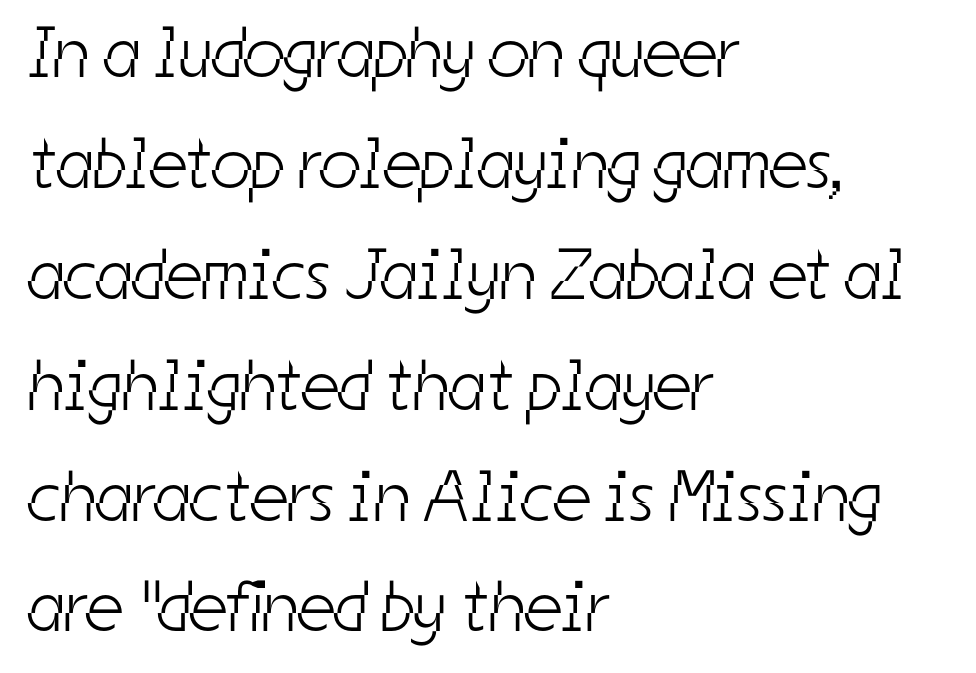
{"serif": "no", "bold": "no", "weight": "light", "width": "condensed", "stroke_contrast": "low", "x_height": "medium", "monospaced": "no", "underline": "no", "align": "left", "line_spacing": "normal", "line_spacing_ratio": 1.54, "letter_spacing": "normal", "letter_spacing_em": 0.0, "glyph_px": 72}
